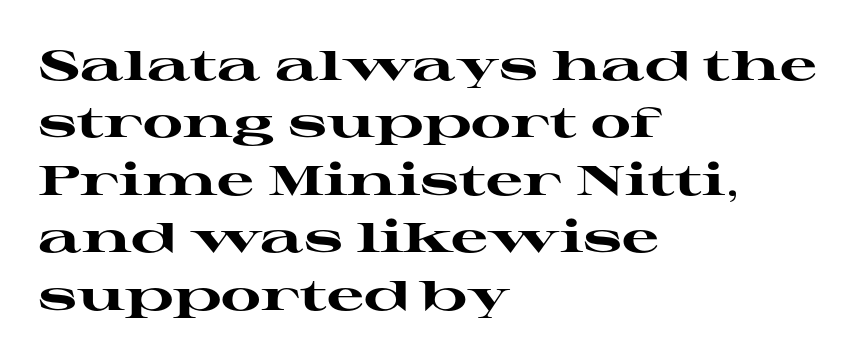
{"serif": "yes", "italic": "no", "bold": "yes", "weight": "heavy", "width": "wide", "stroke_contrast": "high", "x_height": "medium", "monospaced": "no", "underline": "no", "align": "left", "line_spacing": "normal", "line_spacing_ratio": 1.4, "letter_spacing": "normal", "letter_spacing_em": 0.0, "glyph_px": 41}
